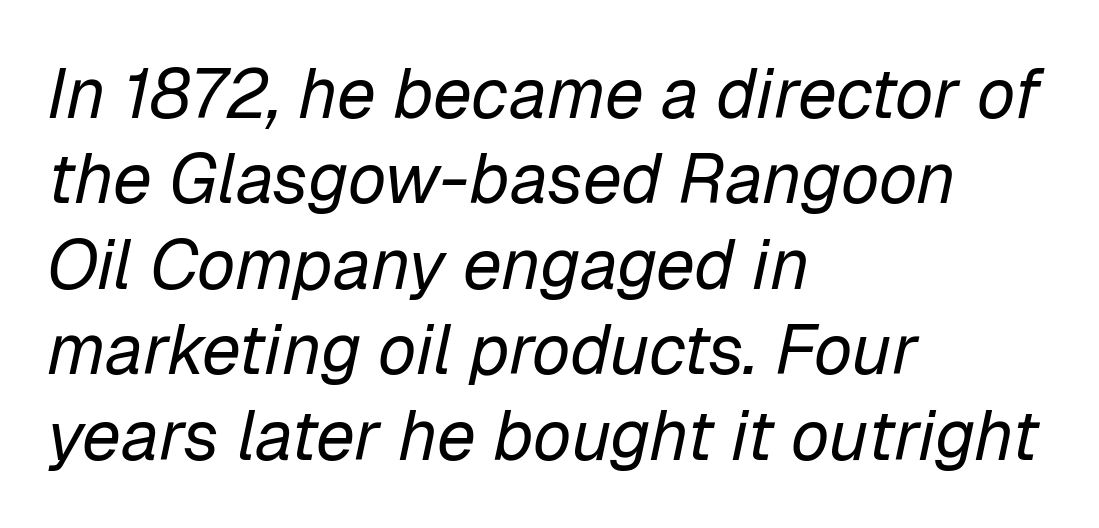
{"italic": "yes", "lean": "right", "slant_degrees": 12, "bold": "no", "weight": "regular", "width": "normal", "stroke_contrast": "low", "x_height": "medium", "monospaced": "no", "underline": "no", "align": "left", "line_spacing_ratio": 1.22, "letter_spacing": "normal", "letter_spacing_em": 0.0, "glyph_px": 70}
